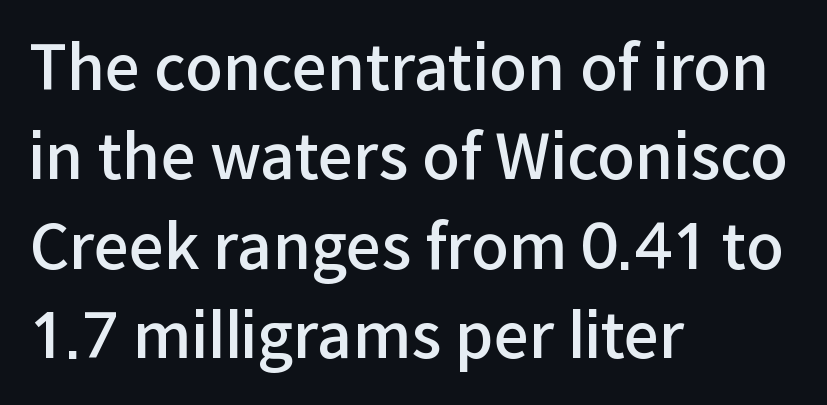
The image shows 62 px semibold sans-serif type, upright; set left-aligned, normal line spacing (1.44x), normal letter spacing, not underlined; low stroke contrast and a medium x-height.
